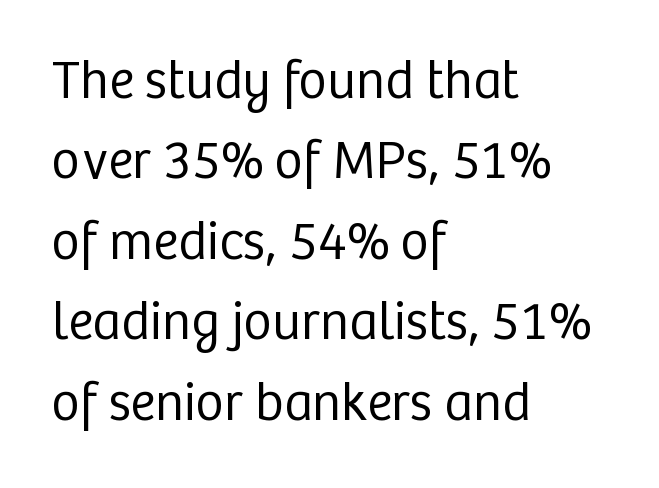
{"serif": "no", "italic": "no", "bold": "no", "weight": "regular", "width": "normal", "stroke_contrast": "low", "x_height": "medium", "monospaced": "no", "underline": "no", "align": "left", "line_spacing": "normal", "line_spacing_ratio": 1.49, "letter_spacing": "normal", "letter_spacing_em": 0.0, "glyph_px": 54}
